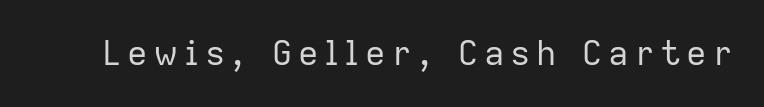
The image shows 34 px regular-weight sans-serif type, upright; set not underlined; low stroke contrast and a medium x-height.
